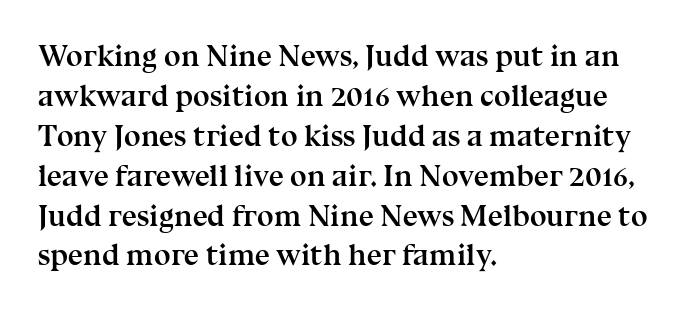
The image shows 30 px semibold serif type, upright; set left-aligned, normal line spacing (1.33x), normal letter spacing, not underlined; medium stroke contrast and a medium x-height.
